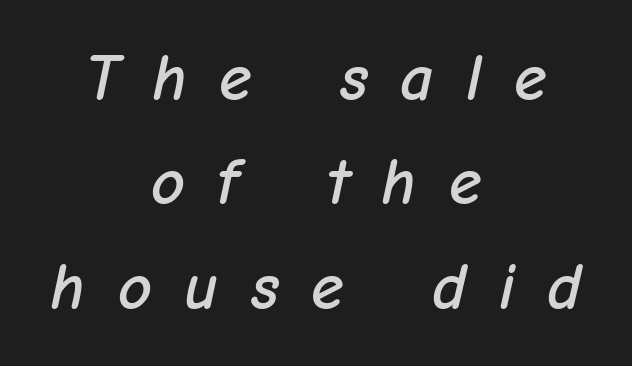
The image shows 66 px text type, italic (leaning right); set centered, normal line spacing (1.58x), unusually wide letter spacing (+0.49 em), not underlined; low stroke contrast and a medium x-height.
